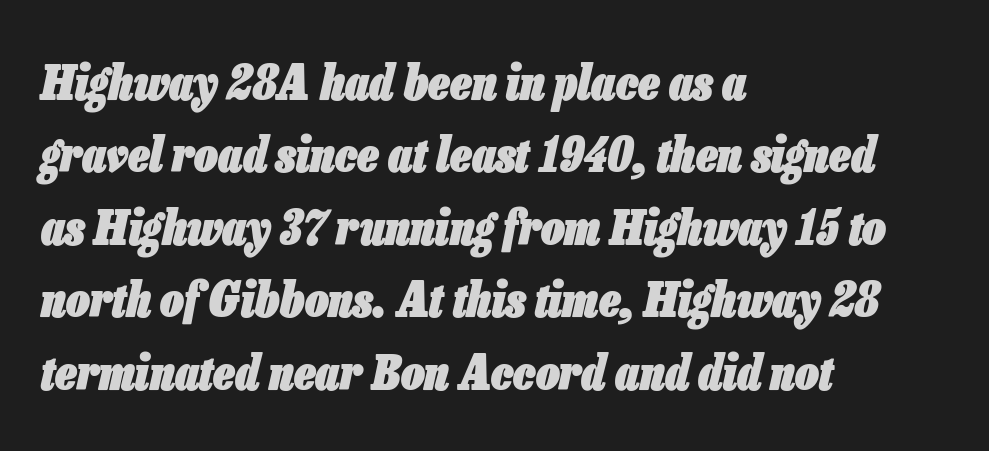
The rows are spaced the way most documents space them. The lines are quadded left. Every character sits at an angle, as italics do. Tracking here is standard; glyphs follow each other at the usual distance. The letters advance in unequal steps, a hallmark of proportional type. The space directly below the letters is spotless.
